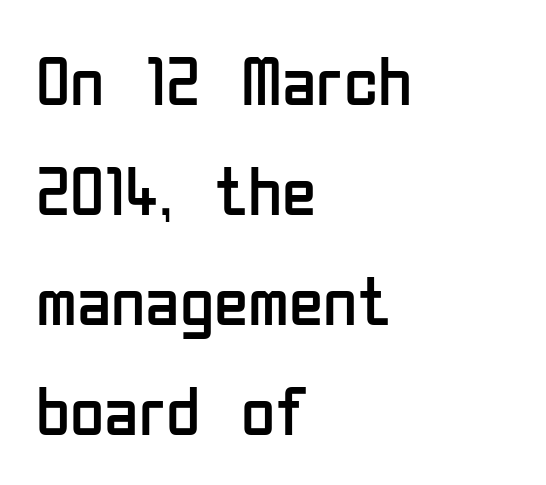
The image shows 70 px regular-weight, condensed sans-serif type, upright; set left-aligned, normal line spacing (1.57x), normal letter spacing, not underlined; low stroke contrast and a medium x-height.
